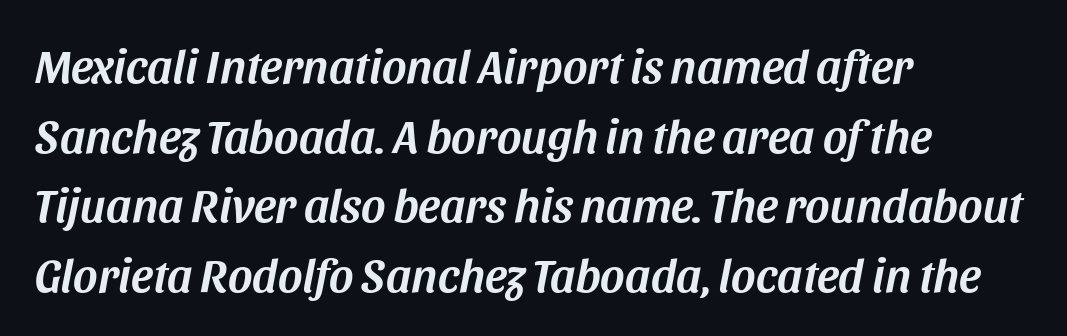
{"italic": "yes", "lean": "right", "slant_degrees": 11, "width": "normal", "stroke_contrast": "medium", "x_height": "large", "monospaced": "no", "underline": "no", "align": "left", "line_spacing": "normal", "line_spacing_ratio": 1.48, "letter_spacing": "normal", "letter_spacing_em": 0.0, "glyph_px": 47}
